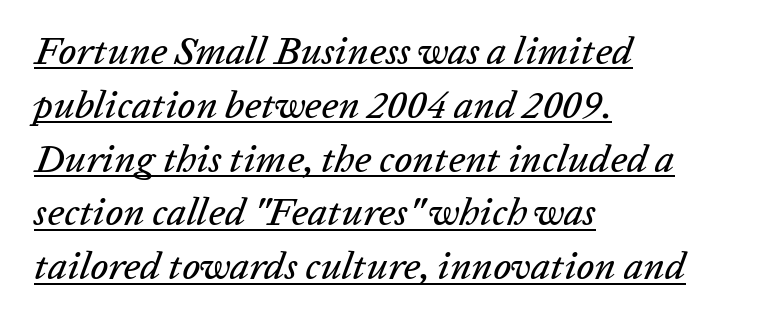
Tracking here is standard; glyphs follow each other at the usual distance. How would I describe the line gaps? Plain and ordinary. Think of a printed novel: that variable character pitch is what you see here. The lettering tilts uniformly, giving the passage an italic look. The paragraph has a hard left edge and a soft right edge. This rendering features underlined lettering.
